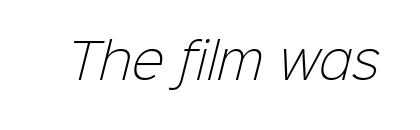
Q: Is the text bold? A: No.
Q: Is the typeface a serif or a sans-serif typeface? A: Sans-serif.
Q: Is the text underlined? A: No.
Q: Is the spacing between letters normal or unusually wide? A: Normal.
Q: Width (condensed, normal, or wide)? A: Normal.
Q: Stroke contrast? A: Low.
Q: x-height? A: Medium.
Q: Monospaced? A: No.
